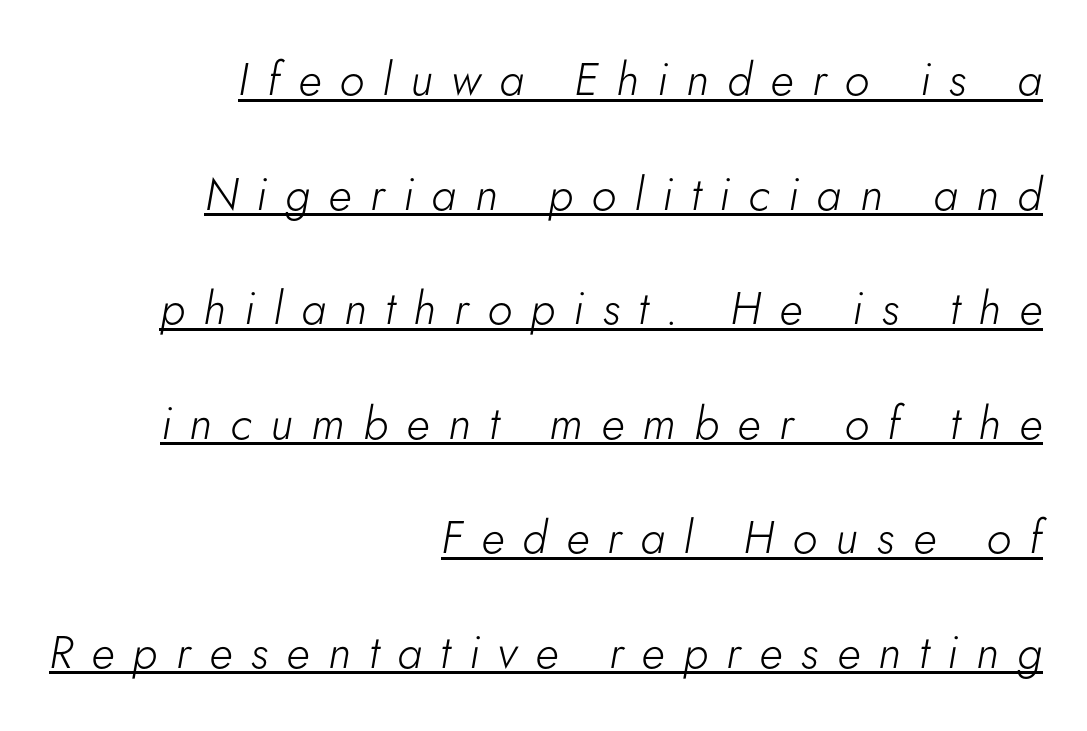
{"italic": "yes", "lean": "right", "slant_degrees": 5, "bold": "no", "weight": "light", "width": "normal", "stroke_contrast": "low", "x_height": "small", "monospaced": "no", "underline": "yes", "align": "right", "line_spacing": "loose", "line_spacing_ratio": 2.49, "letter_spacing": "wide", "letter_spacing_em": 0.4, "glyph_px": 46}
